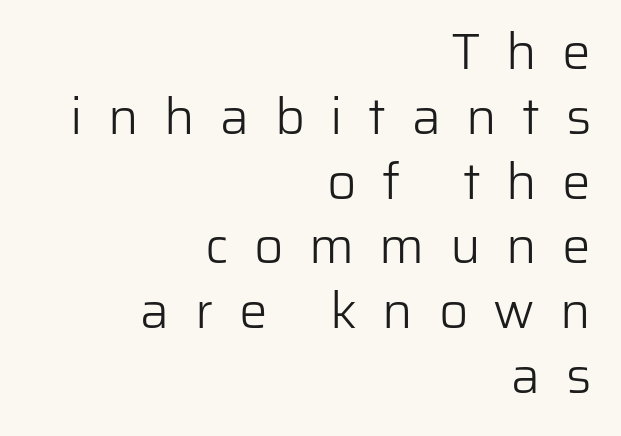
{"serif": "no", "italic": "no", "bold": "no", "weight": "light", "width": "normal", "stroke_contrast": "low", "x_height": "medium", "monospaced": "no", "underline": "no", "align": "right", "line_spacing": "normal", "line_spacing_ratio": 1.27, "letter_spacing": "wide", "letter_spacing_em": 0.5, "glyph_px": 51}
